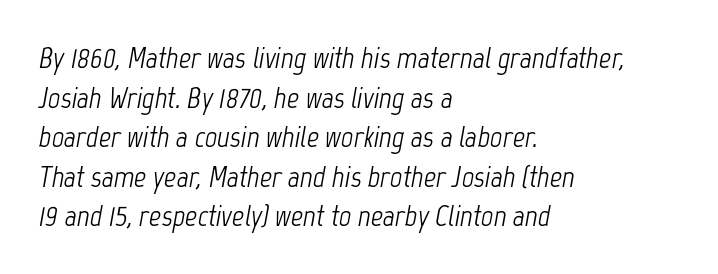
{"italic": "yes", "lean": "right", "slant_degrees": 12, "bold": "no", "weight": "light", "width": "condensed", "stroke_contrast": "low", "x_height": "medium", "monospaced": "no", "underline": "no", "align": "left", "line_spacing": "normal", "line_spacing_ratio": 1.32, "letter_spacing": "normal", "letter_spacing_em": 0.0, "glyph_px": 30}
